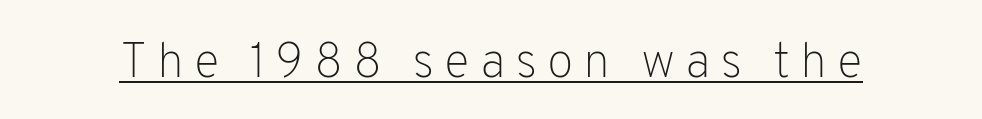
The image shows 49 px light sans-serif type, upright; set unusually wide letter spacing (+0.2 em), underlined; low stroke contrast and a medium x-height.
